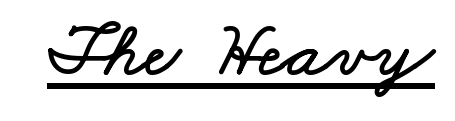
{"width": "wide", "stroke_contrast": "low", "x_height": "small", "monospaced": "no", "underline": "yes", "letter_spacing": "normal", "letter_spacing_em": 0.0, "glyph_px": 78}
